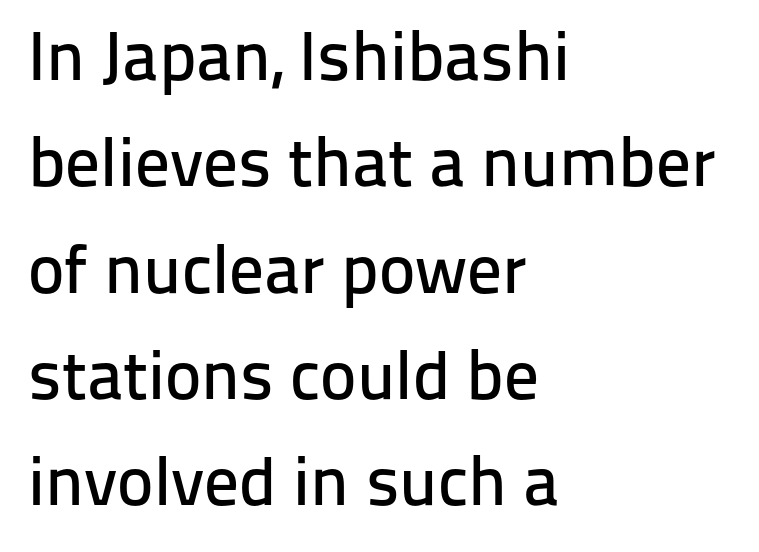
{"serif": "no", "italic": "no", "width": "normal", "stroke_contrast": "low", "x_height": "medium", "monospaced": "no", "underline": "no", "align": "left", "line_spacing": "normal", "line_spacing_ratio": 1.54, "letter_spacing": "normal", "letter_spacing_em": 0.0, "glyph_px": 69}
